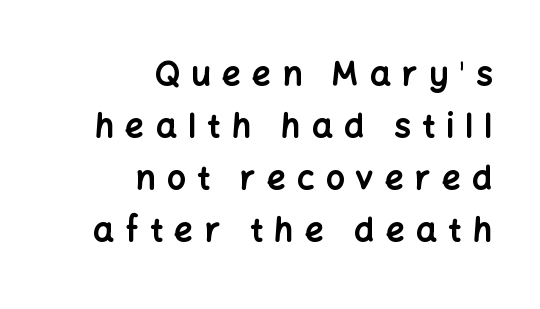
{"serif": "no", "italic": "no", "bold": "yes", "weight": "bold", "width": "normal", "stroke_contrast": "low", "x_height": "medium", "monospaced": "no", "underline": "no", "align": "right", "line_spacing": "normal", "line_spacing_ratio": 1.58, "letter_spacing": "wide", "letter_spacing_em": 0.34, "glyph_px": 33}
